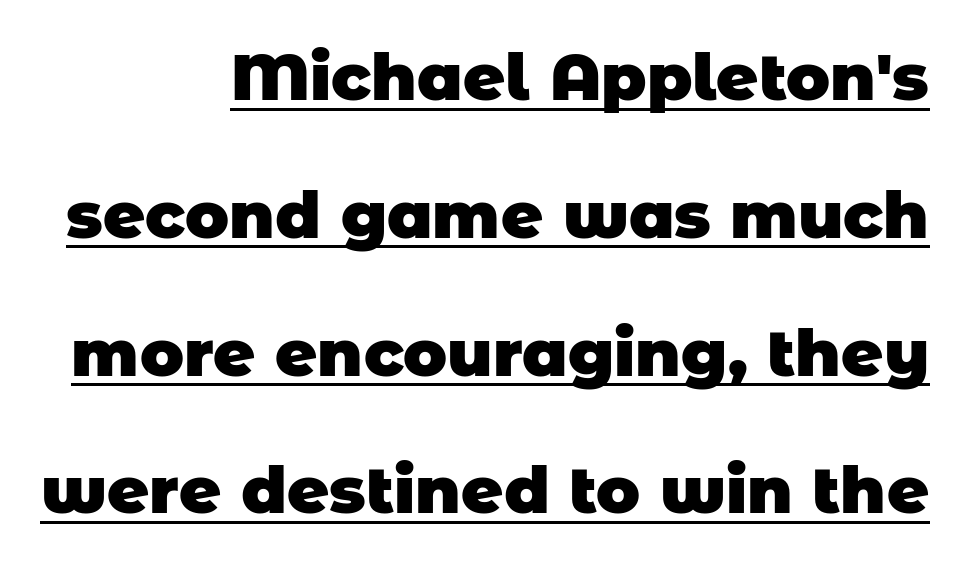
Q: Is the text bold? A: Yes.
Q: Is the typeface a serif or a sans-serif typeface? A: Sans-serif.
Q: Is the text underlined? A: Yes.
Q: How is the paragraph aligned? A: Right-aligned.
Q: Is the spacing between letters normal or unusually wide? A: Normal.
Q: Is the spacing between lines tight, normal or loose? A: Loose.
Q: Width (condensed, normal, or wide)? A: Normal.
Q: Stroke contrast? A: Low.
Q: x-height? A: Large.
Q: Monospaced? A: No.
